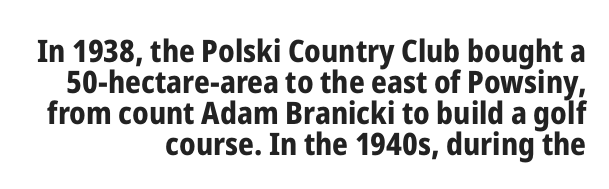
The image shows 31 px bold, condensed sans-serif type, upright; set right-aligned, tight line spacing (1.0x), normal letter spacing, not underlined; low stroke contrast and a medium x-height.
